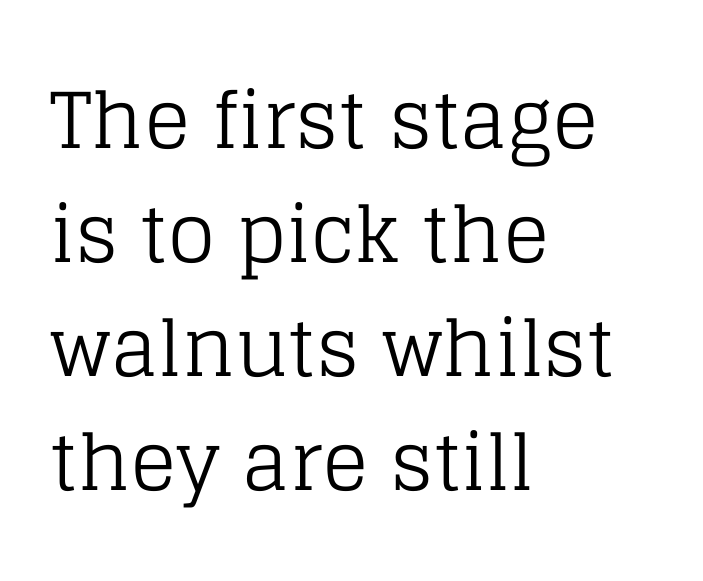
{"serif": "yes", "italic": "no", "bold": "no", "weight": "regular", "width": "normal", "stroke_contrast": "low", "x_height": "large", "monospaced": "no", "underline": "no", "align": "left", "line_spacing": "normal", "line_spacing_ratio": 1.48, "letter_spacing": "normal", "letter_spacing_em": 0.0, "glyph_px": 77}
